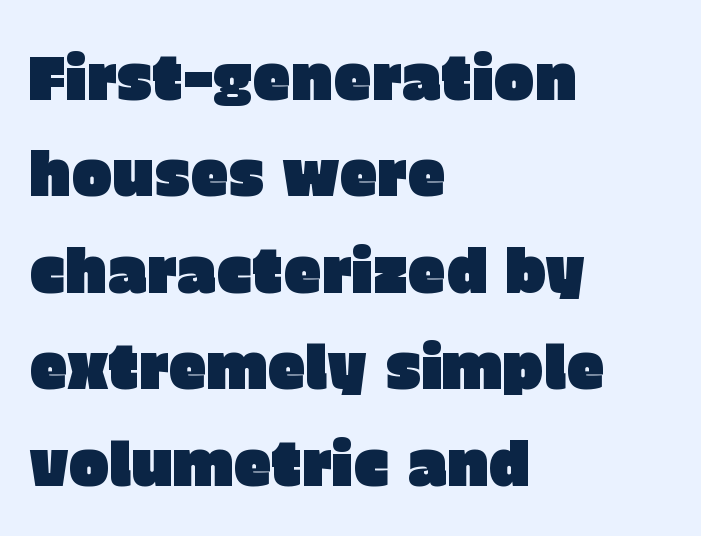
The image shows 61 px sans-serif type, upright; set left-aligned, normal line spacing (1.58x), normal letter spacing, not underlined; low stroke contrast and a large x-height.
